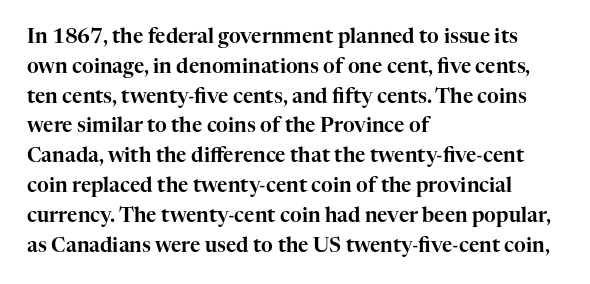
Q: Is the text italic (slanted)? A: No, it is upright.
Q: Is the text underlined? A: No.
Q: How is the paragraph aligned? A: Left-aligned.
Q: Is the spacing between letters normal or unusually wide? A: Normal.
Q: Is the spacing between lines tight, normal or loose? A: Normal.
